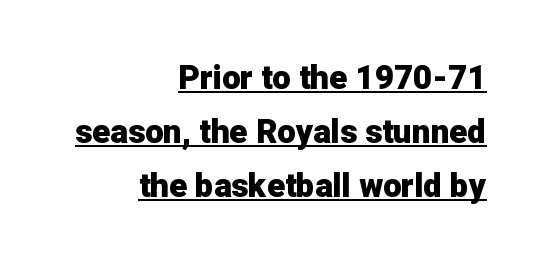
The image shows 33 px heavy sans-serif type, upright; set right-aligned, normal line spacing (1.63x), normal letter spacing, underlined; low stroke contrast and a medium x-height.
